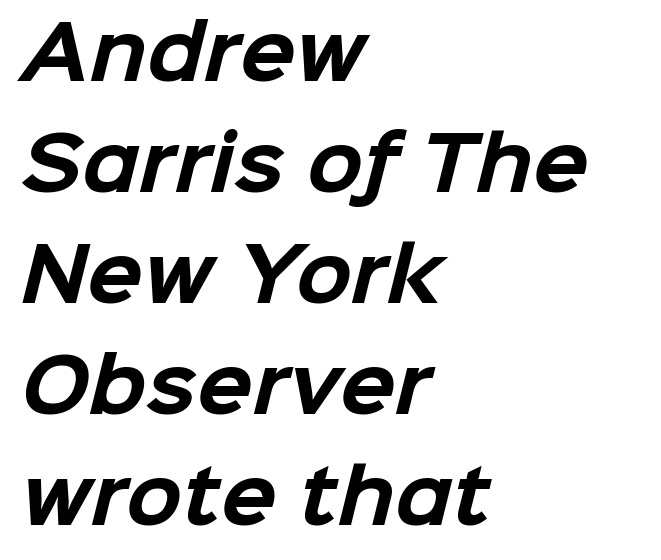
{"serif": "no", "bold": "yes", "weight": "bold", "width": "normal", "stroke_contrast": "low", "x_height": "medium", "monospaced": "no", "underline": "no", "align": "left", "line_spacing": "normal", "line_spacing_ratio": 1.52, "letter_spacing": "normal", "letter_spacing_em": 0.0, "glyph_px": 73}
